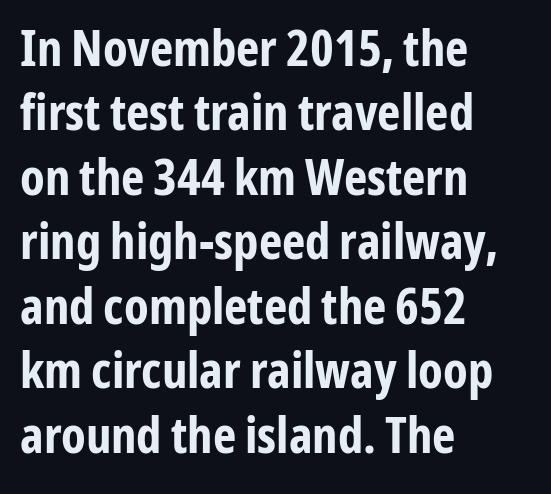
Words appear dense and cohesive because spacing is normal. Baseline-to-baseline distance is the conventional proportion of letter height. Letters rest on an invisible, unmarked baseline. Horizontally, the lines are justified to the leading edge only. Each glyph is drawn with heavy, bold strokes. Italic? Not at all — the glyphs are vertical.
